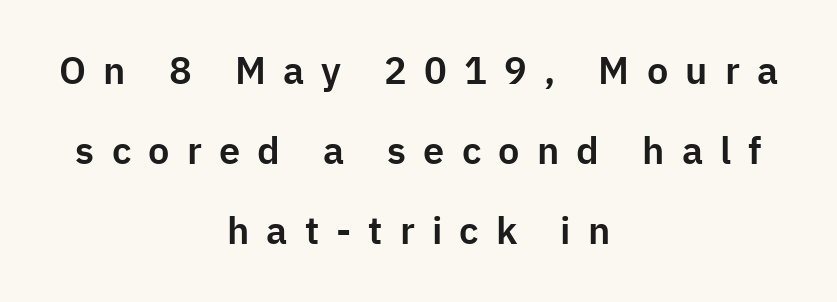
The space between consecutive lines is lavish. The lines are quadded center. Note the varied advance widths — an 'i' is clearly narrower than an 'm'. Does extra space separate the letters? Yes, quite a lot of it. The type family on display is of the sans-serif kind.
